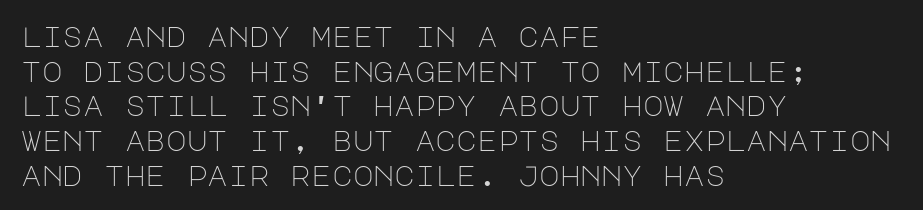
Q: Is the text bold? A: No.
Q: Is the text italic (slanted)? A: No, it is upright.
Q: Is the typeface a serif or a sans-serif typeface? A: Sans-serif.
Q: Is the text underlined? A: No.
Q: How is the paragraph aligned? A: Left-aligned.
Q: Is the spacing between letters normal or unusually wide? A: Normal.
Q: Width (condensed, normal, or wide)? A: Normal.
Q: Stroke contrast? A: Low.
Q: x-height? A: Large.
